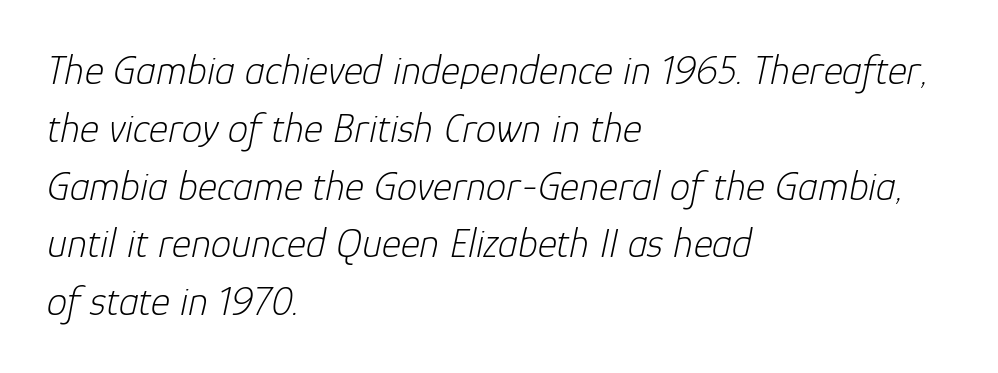
What's the leading like? Ordinary, nothing unusual. A clean baseline with only descenders dipping below it. The text carries the slant typical of an italic or oblique font. Short note: letters normally spaced. Is this a fixed-width face? No — the glyphs have proportional, varying widths. Letters have the restrained weight of plain body copy at most.
